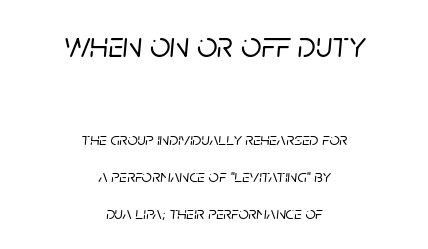
Q: Is the text italic (slanted)? A: Yes, it leans right by about 5 degrees.
Q: Is the text underlined? A: No.
Q: How is the paragraph aligned? A: Centered.
Q: Is the spacing between letters normal or unusually wide? A: Normal.
Q: Is the spacing between lines tight, normal or loose? A: Loose.
Q: Which block of text is set in a larger size, the first (top) or the second (bottom)? A: The first (top) one.
Q: Width (condensed, normal, or wide)? A: Normal.
Q: Stroke contrast? A: Low.
Q: x-height? A: Large.
Q: Monospaced? A: No.
